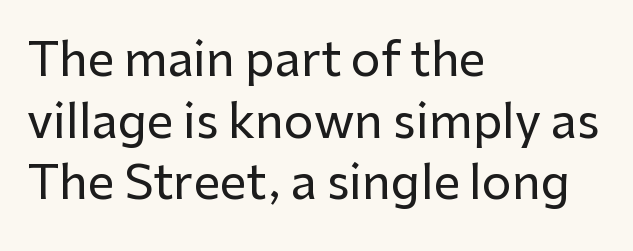
The image shows 47 px sans-serif type, upright; set left-aligned, normal line spacing (1.31x), normal letter spacing, not underlined; low stroke contrast and a medium x-height.
